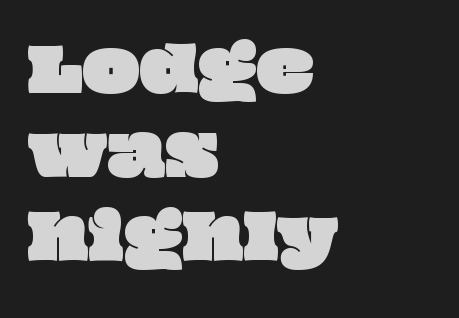
{"width": "wide", "stroke_contrast": "low", "x_height": "large", "monospaced": "no", "underline": "no", "align": "left", "line_spacing": "normal", "line_spacing_ratio": 1.4, "letter_spacing": "normal", "letter_spacing_em": 0.0, "glyph_px": 60}
